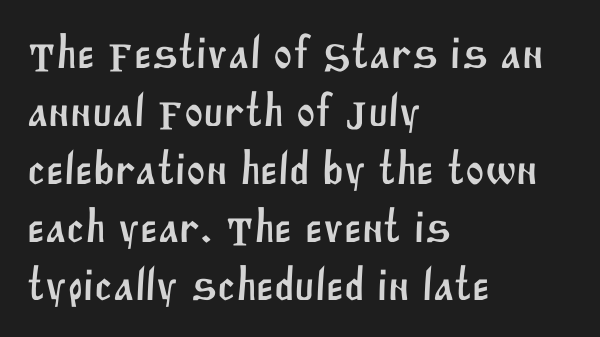
{"serif": "no", "width": "normal", "stroke_contrast": "medium", "x_height": "large", "monospaced": "no", "underline": "no", "align": "left", "line_spacing": "normal", "line_spacing_ratio": 1.26, "letter_spacing": "normal", "letter_spacing_em": 0.0, "glyph_px": 46}
